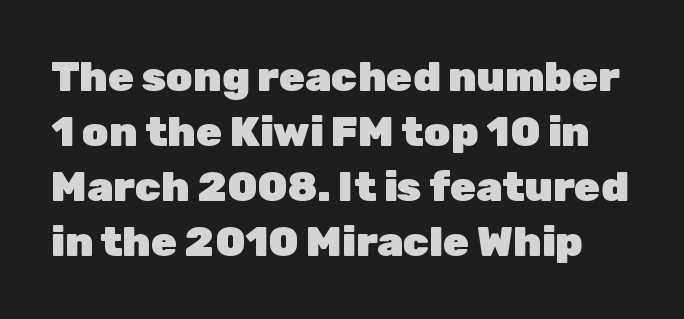
{"serif": "no", "italic": "no", "bold": "yes", "weight": "heavy", "width": "normal", "stroke_contrast": "low", "x_height": "medium", "monospaced": "no", "underline": "no", "line_spacing": "normal", "line_spacing_ratio": 1.31, "letter_spacing": "normal", "letter_spacing_em": 0.0, "glyph_px": 42}
